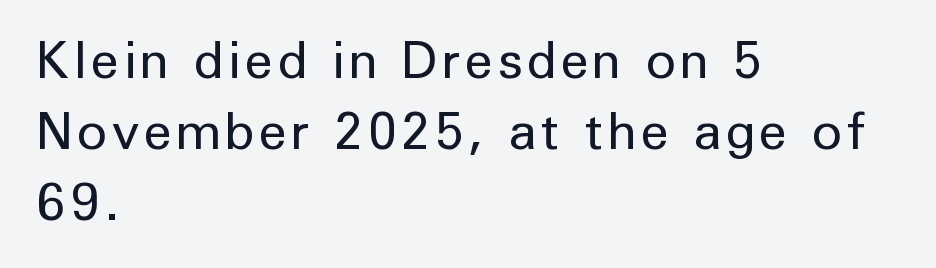
If you drew a ruler down the left edge, every line would touch it. Posture: upright roman. The weight tops out at a normal text grade. Letterform terminals end flat and unadorned throughout the passage. Each new line begins a customary step beneath the previous one. The rendering uses natural spacing where letterforms have individual widths.
